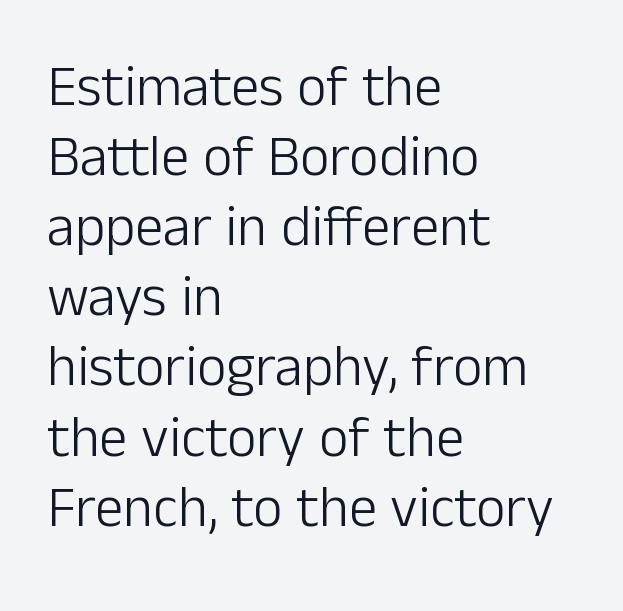
Q: Is the text bold? A: No.
Q: Is the text italic (slanted)? A: No, it is upright.
Q: Is the typeface a serif or a sans-serif typeface? A: Sans-serif.
Q: Is the text underlined? A: No.
Q: How is the paragraph aligned? A: Left-aligned.
Q: Is the spacing between letters normal or unusually wide? A: Normal.
Q: Width (condensed, normal, or wide)? A: Normal.
Q: Stroke contrast? A: Low.
Q: x-height? A: Medium.
Q: Monospaced? A: No.
